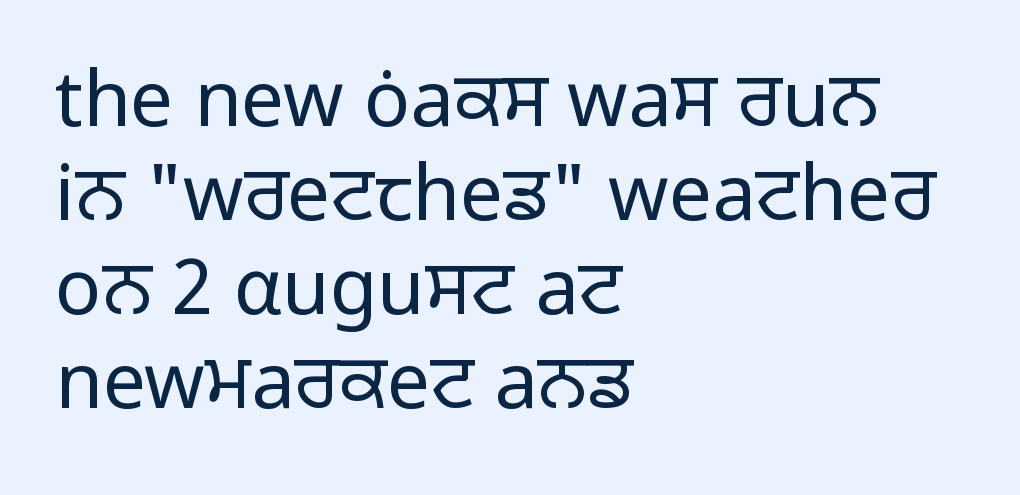
Q: Is the text bold? A: No.
Q: Is the text italic (slanted)? A: No, it is upright.
Q: Is the typeface a serif or a sans-serif typeface? A: Sans-serif.
Q: Is the text underlined? A: No.
Q: How is the paragraph aligned? A: Left-aligned.
Q: Is the spacing between letters normal or unusually wide? A: Normal.
Q: Width (condensed, normal, or wide)? A: Normal.
Q: Stroke contrast? A: Low.
Q: x-height? A: Medium.
Q: Monospaced? A: No.
